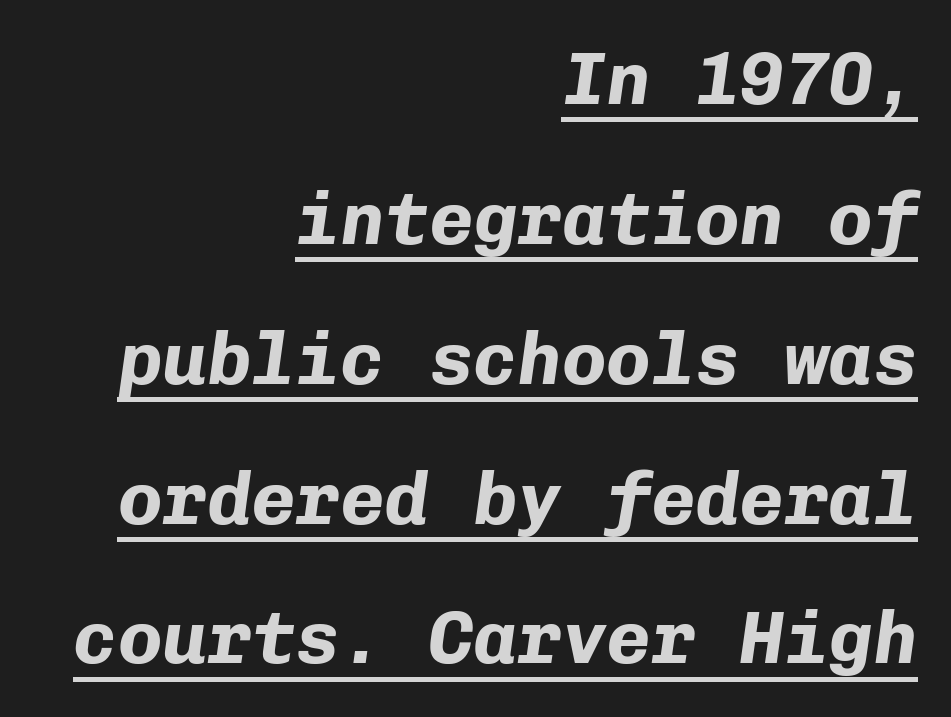
The image shows 74 px bold type, italic (leaning right), monospaced; set right-aligned, line spacing 1.89x, normal letter spacing, underlined; low stroke contrast and a medium x-height.
